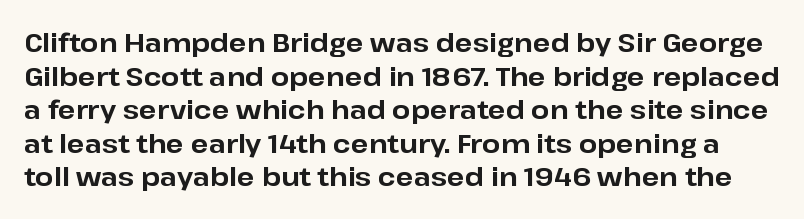
Q: Is the text bold? A: Yes.
Q: Is the text italic (slanted)? A: No, it is upright.
Q: Is the text underlined? A: No.
Q: Is the spacing between letters normal or unusually wide? A: Normal.
Q: Is the spacing between lines tight, normal or loose? A: Normal.
